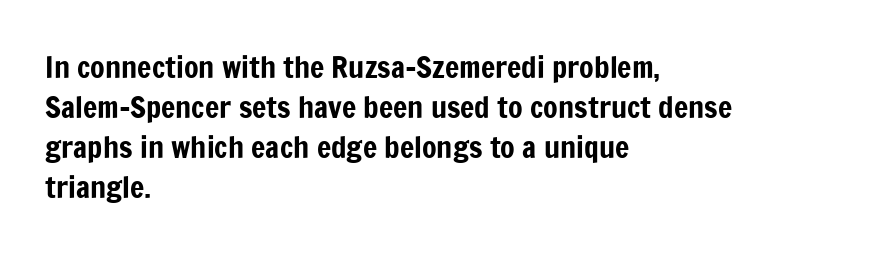
Q: Is the text italic (slanted)? A: No, it is upright.
Q: Is the typeface a serif or a sans-serif typeface? A: Sans-serif.
Q: Is the text underlined? A: No.
Q: How is the paragraph aligned? A: Left-aligned.
Q: Is the spacing between letters normal or unusually wide? A: Normal.
Q: Is the spacing between lines tight, normal or loose? A: Normal.
Q: Width (condensed, normal, or wide)? A: Condensed.
Q: Stroke contrast? A: Low.
Q: x-height? A: Medium.
Q: Monospaced? A: No.
